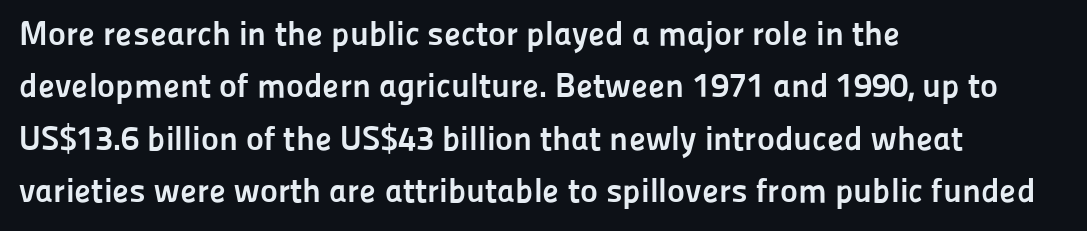
Spacing verdict: proportional, widths tailored to each character. Nope, not italic — everything's standing straight. Every row of glyphs begins at an identical x-position on the left. A sans-serif font was chosen for this passage. Compared with typical paragraphs, the rows here are spaced about the same.
